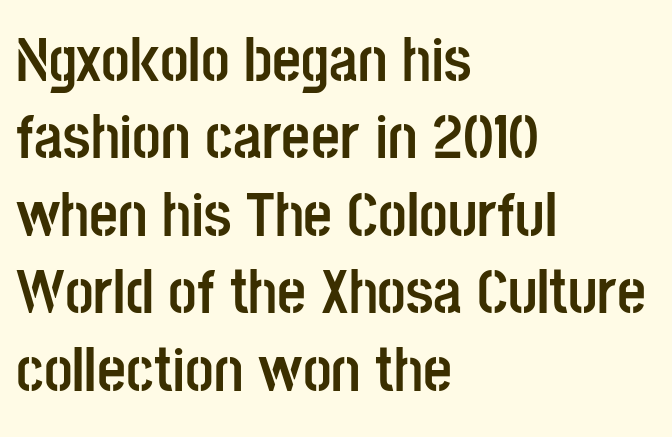
The image shows 63 px semibold, condensed sans-serif type, upright; set left-aligned, line spacing 1.23x, normal letter spacing, not underlined; low stroke contrast and a large x-height.
